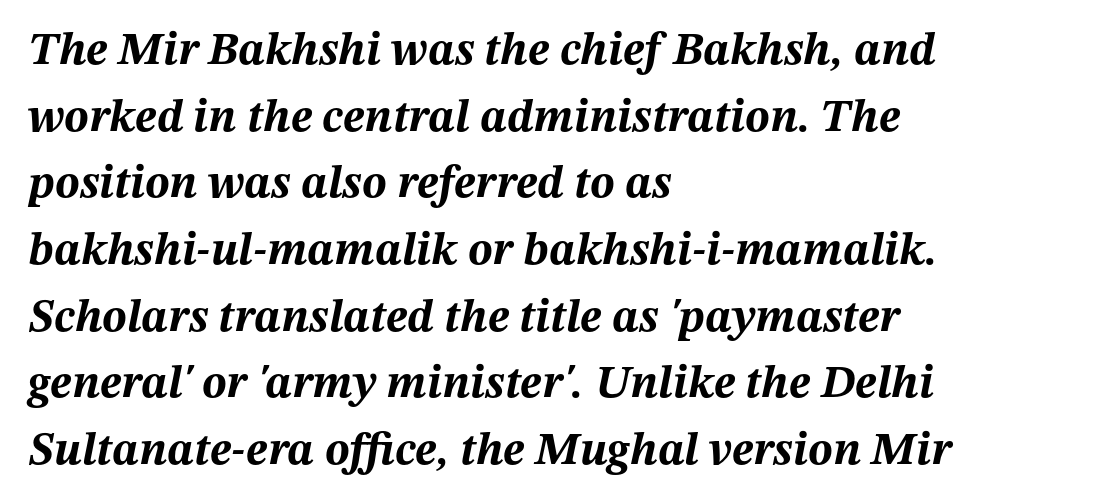
The image shows 46 px bold type, italic (leaning right); set left-aligned, normal line spacing (1.45x), normal letter spacing, not underlined; medium stroke contrast and a medium x-height.
